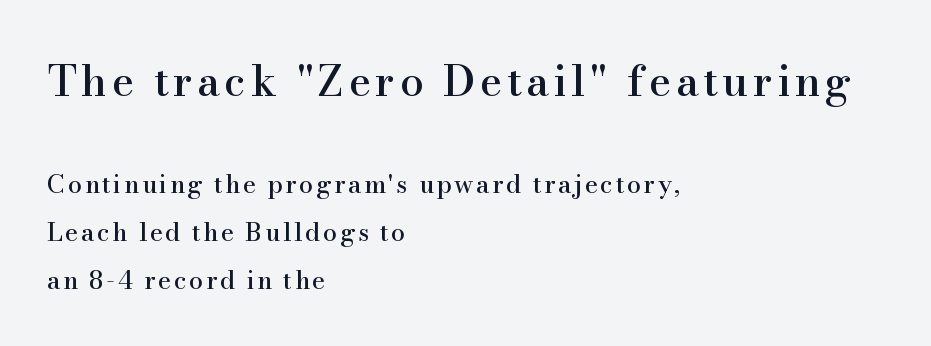
{"serif": "yes", "italic": "no", "width": "normal", "stroke_contrast": "high", "x_height": "small", "monospaced": "no", "underline": "no", "align": "left", "line_spacing": "loose", "line_spacing_ratio": 1.92, "larger_block": "first", "size_ratio": 1.72, "glyph_px": 43}
